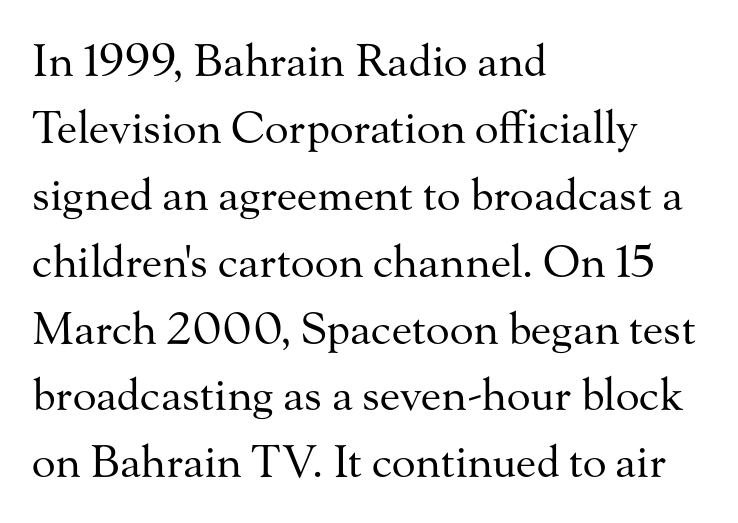
The font family rendered here belongs to the serif group. Beneath every word, the page is bare. Each line starts at the same left margin while the right side varies. Upright lettering throughout. The passage shown has conventional tracking throughout. This sample has the flowing, uneven cadence of proportional lettering.
